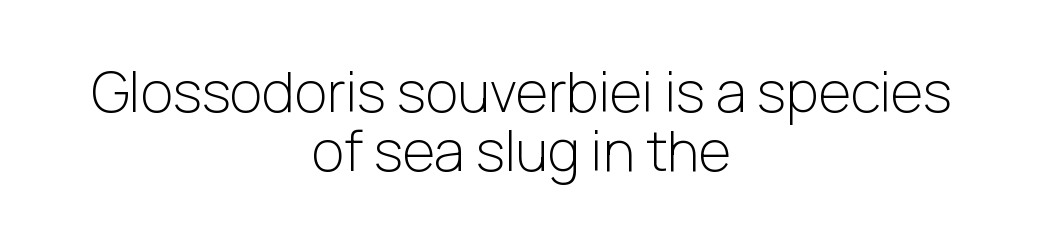
Q: Is the text bold? A: No.
Q: Is the text italic (slanted)? A: No, it is upright.
Q: Is the typeface a serif or a sans-serif typeface? A: Sans-serif.
Q: Is the text underlined? A: No.
Q: How is the paragraph aligned? A: Centered.
Q: Is the spacing between letters normal or unusually wide? A: Normal.
Q: Is the spacing between lines tight, normal or loose? A: Tight.
Q: Width (condensed, normal, or wide)? A: Normal.
Q: Stroke contrast? A: Low.
Q: x-height? A: Medium.
Q: Monospaced? A: No.
